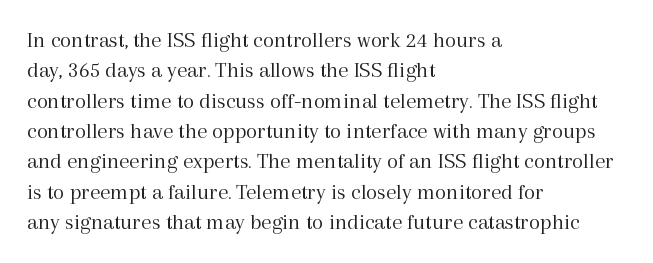
The space directly below the letters is spotless. Caption: standard tracking, unaltered. Vertically, the passage feels balanced, rows spaced as you'd expect. Does the lettering tilt? It doesn't — this is upright.
